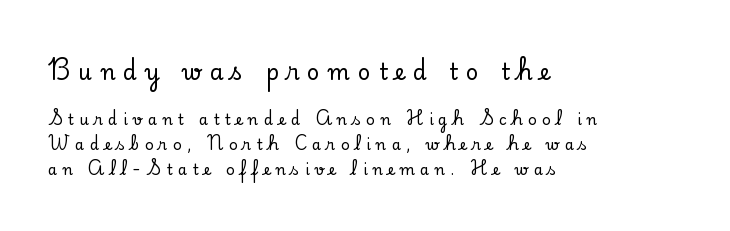
Q: Is the text italic (slanted)? A: No, it is upright.
Q: Is the text underlined? A: No.
Q: How is the paragraph aligned? A: Left-aligned.
Q: Is the spacing between letters normal or unusually wide? A: Unusually wide.
Q: Is the spacing between lines tight, normal or loose? A: Normal.
Q: Which block of text is set in a larger size, the first (top) or the second (bottom)? A: The first (top) one.
